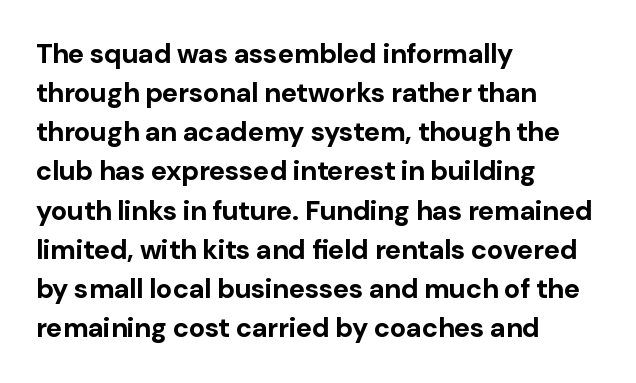
The image shows 27 px bold type, upright; set left-aligned, normal line spacing (1.45x), normal letter spacing, not underlined.
